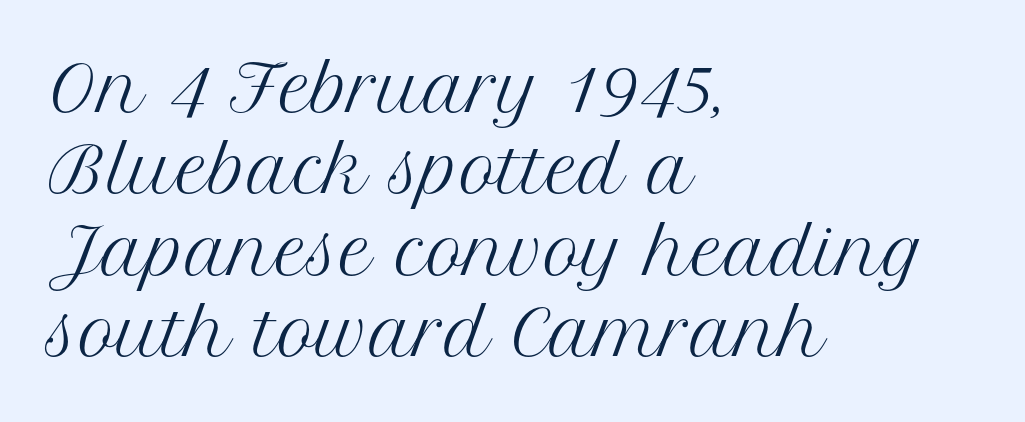
Q: Is the text bold? A: No.
Q: Is the text italic (slanted)? A: Yes.
Q: Is the typeface a serif or a sans-serif typeface? A: Serif.
Q: Is the text underlined? A: No.
Q: How is the paragraph aligned? A: Left-aligned.
Q: Is the spacing between letters normal or unusually wide? A: Normal.
Q: Is the spacing between lines tight, normal or loose? A: Normal.
Q: Width (condensed, normal, or wide)? A: Normal.
Q: Stroke contrast? A: Medium.
Q: x-height? A: Medium.
Q: Monospaced? A: No.
